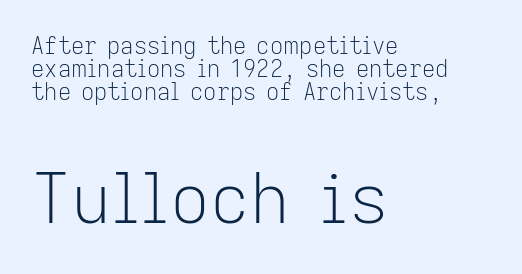
The image shows 69 px light sans-serif type, upright; set left-aligned, tight line spacing (1.0x), normal letter spacing, not underlined; the second (bottom) block is 3.0x larger; low stroke contrast and a medium x-height.
